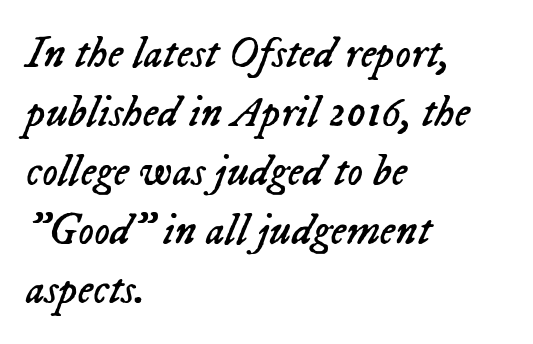
Q: Is the text bold? A: No.
Q: Is the text italic (slanted)? A: Yes, it leans right by about 23 degrees.
Q: Is the text underlined? A: No.
Q: How is the paragraph aligned? A: Left-aligned.
Q: Is the spacing between letters normal or unusually wide? A: Normal.
Q: Is the spacing between lines tight, normal or loose? A: Normal.
Q: Width (condensed, normal, or wide)? A: Normal.
Q: Stroke contrast? A: Low.
Q: x-height? A: Medium.
Q: Monospaced? A: No.
